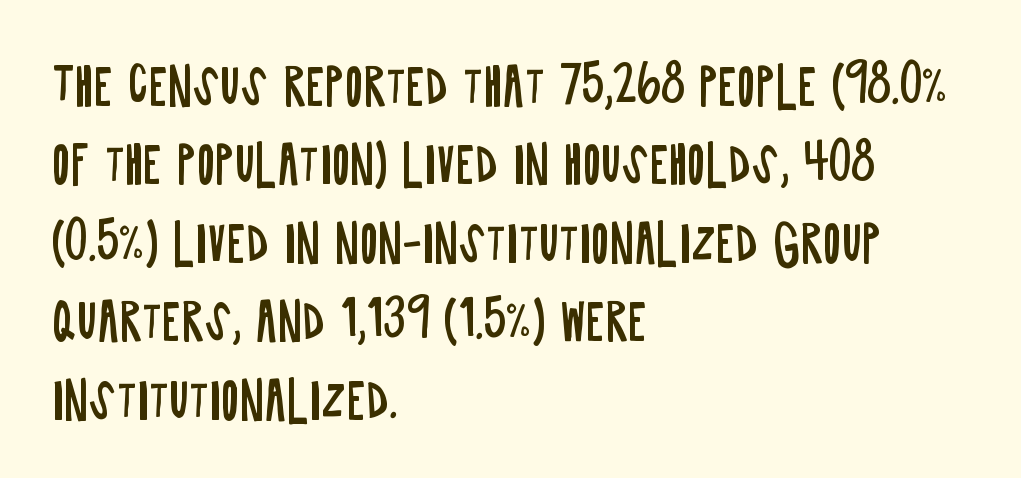
The image shows 50 px regular-weight, condensed sans-serif type, upright; set left-aligned, normal line spacing (1.57x), normal letter spacing, not underlined; low stroke contrast and a large x-height.
